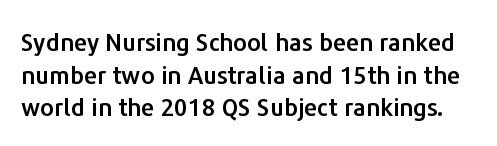
Any mark beneath the type? The region is blank. The letters stand straight up with perfectly vertical stems. Interline gaps are of average width in this sample. No extra tracking has been applied to these lines.
